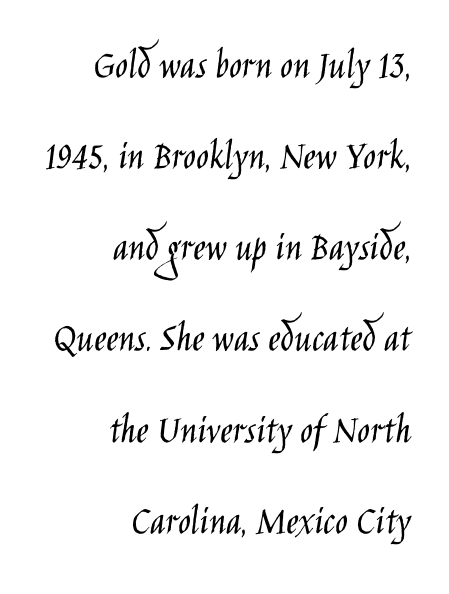
{"serif": "no", "bold": "no", "weight": "light", "width": "condensed", "stroke_contrast": "low", "x_height": "large", "monospaced": "no", "underline": "no", "align": "right", "line_spacing": "loose", "line_spacing_ratio": 2.17, "letter_spacing": "normal", "letter_spacing_em": 0.0, "glyph_px": 42}
